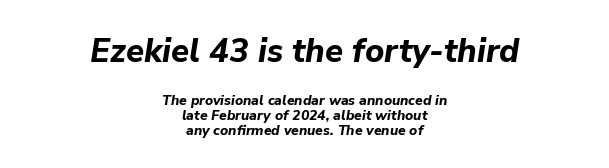
Q: Is the text bold? A: Yes.
Q: Is the text italic (slanted)? A: Yes, it leans right by about 9 degrees.
Q: Is the text underlined? A: No.
Q: How is the paragraph aligned? A: Centered.
Q: Is the spacing between letters normal or unusually wide? A: Normal.
Q: Is the spacing between lines tight, normal or loose? A: Tight.
Q: Which block of text is set in a larger size, the first (top) or the second (bottom)? A: The first (top) one.
Q: Width (condensed, normal, or wide)? A: Normal.
Q: Stroke contrast? A: Low.
Q: x-height? A: Medium.
Q: Monospaced? A: No.
